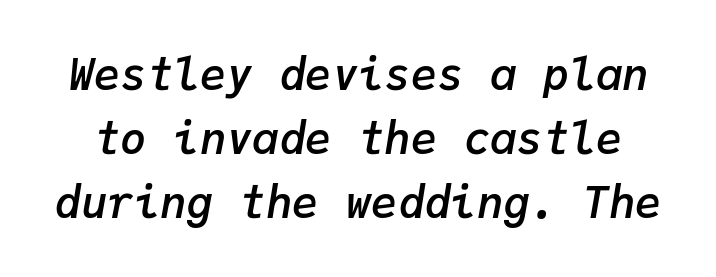
The image shows 44 px semibold type, italic (leaning right), monospaced; set normal line spacing (1.45x), normal letter spacing, not underlined; low stroke contrast and a medium x-height.
